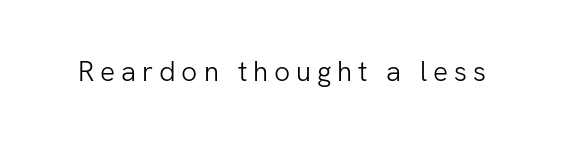
Q: Is the text bold? A: No.
Q: Is the text italic (slanted)? A: No, it is upright.
Q: Is the typeface a serif or a sans-serif typeface? A: Sans-serif.
Q: Is the text underlined? A: No.
Q: Is the spacing between letters normal or unusually wide? A: Unusually wide.
Q: Width (condensed, normal, or wide)? A: Normal.
Q: Stroke contrast? A: Low.
Q: x-height? A: Medium.
Q: Monospaced? A: No.
